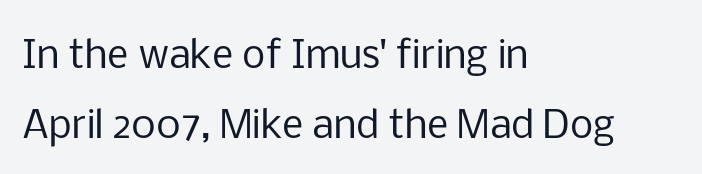
Q: Is the text bold? A: No.
Q: Is the text italic (slanted)? A: No, it is upright.
Q: Is the typeface a serif or a sans-serif typeface? A: Sans-serif.
Q: Is the text underlined? A: No.
Q: How is the paragraph aligned? A: Left-aligned.
Q: Is the spacing between letters normal or unusually wide? A: Normal.
Q: Width (condensed, normal, or wide)? A: Normal.
Q: Stroke contrast? A: Low.
Q: x-height? A: Medium.
Q: Monospaced? A: No.
